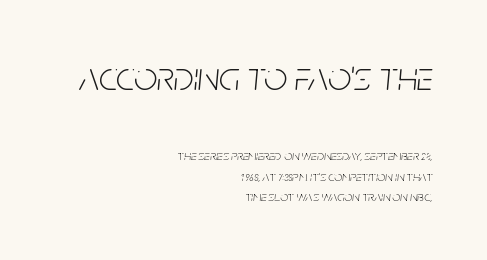
{"italic": "yes", "lean": "right", "slant_degrees": 5, "bold": "no", "weight": "light", "width": "condensed", "stroke_contrast": "low", "x_height": "large", "monospaced": "no", "underline": "no", "align": "right", "line_spacing": "normal", "line_spacing_ratio": 1.47, "letter_spacing": "normal", "letter_spacing_em": 0.0, "larger_block": "first", "size_ratio": 2.93, "glyph_px": 41}
